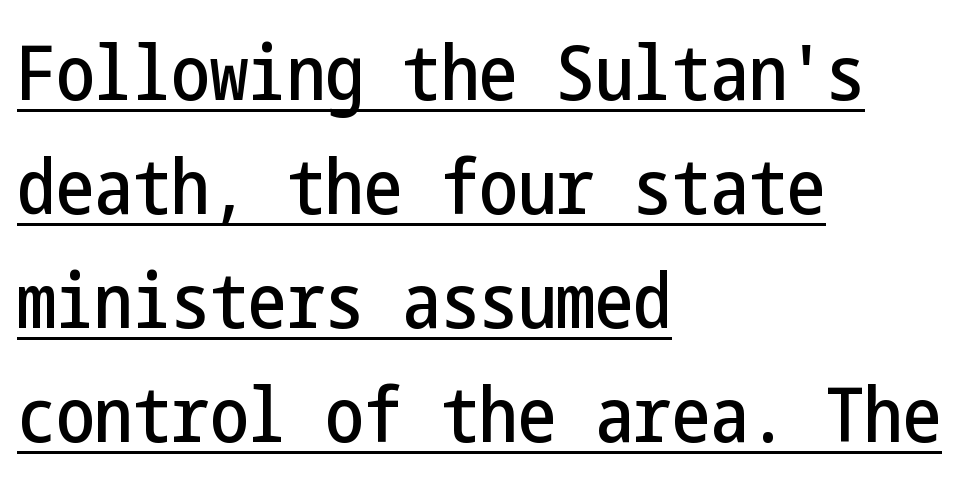
The image shows 77 px condensed sans-serif type, upright; set left-aligned, normal line spacing (1.48x), normal letter spacing, underlined; low stroke contrast and a medium x-height.
